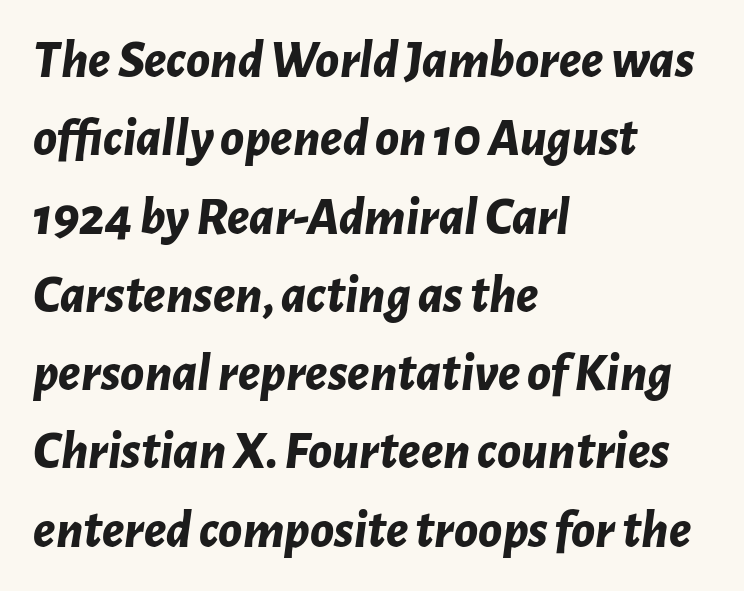
Descender tails drop into unmarked territory. These lines sit exactly where default settings would place them. Characters are canted at an angle relative to the baseline's perpendicular. In CSS terms this would be text-align: left. This rendering leaves character spacing at its baseline value. Note the varied advance widths — an 'i' is clearly narrower than an 'm'.
